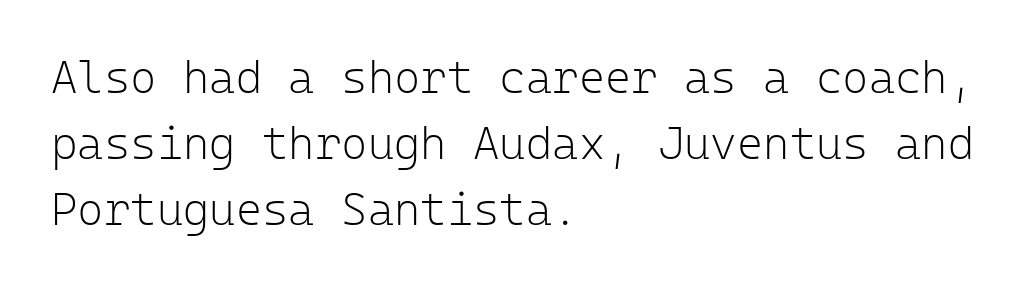
{"serif": "no", "italic": "no", "bold": "no", "weight": "light", "width": "normal", "stroke_contrast": "low", "x_height": "medium", "monospaced": "yes", "underline": "no", "align": "left", "line_spacing": "normal", "line_spacing_ratio": 1.47, "letter_spacing": "normal", "letter_spacing_em": 0.0, "glyph_px": 45}
